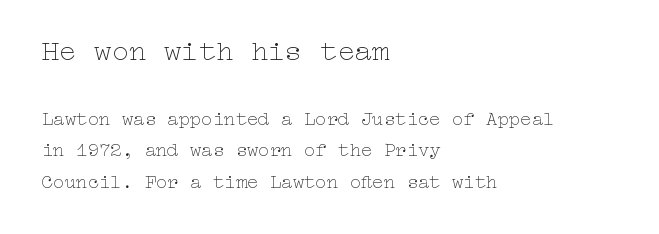
Q: Is the text bold? A: No.
Q: Is the text italic (slanted)? A: No, it is upright.
Q: Is the text underlined? A: No.
Q: How is the paragraph aligned? A: Left-aligned.
Q: Is the spacing between letters normal or unusually wide? A: Normal.
Q: Is the spacing between lines tight, normal or loose? A: Normal.
Q: Which block of text is set in a larger size, the first (top) or the second (bottom)? A: The first (top) one.
Q: Width (condensed, normal, or wide)? A: Wide.
Q: Stroke contrast? A: Low.
Q: x-height? A: Medium.
